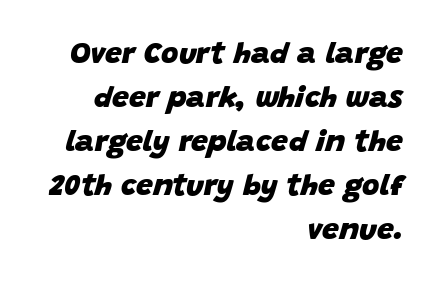
{"italic": "yes", "lean": "right", "slant_degrees": 15, "bold": "yes", "weight": "heavy", "width": "normal", "stroke_contrast": "low", "x_height": "large", "monospaced": "no", "underline": "no", "align": "right", "line_spacing": "normal", "line_spacing_ratio": 1.47, "letter_spacing": "normal", "letter_spacing_em": 0.0, "glyph_px": 30}
